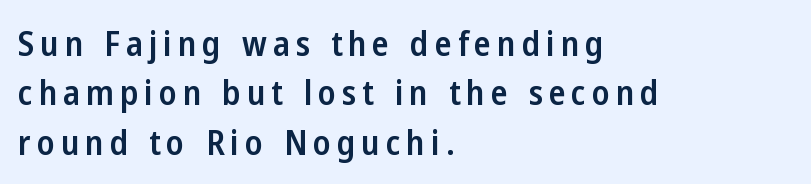
{"serif": "no", "italic": "no", "bold": "semi", "weight": "semibold", "width": "condensed", "stroke_contrast": "low", "x_height": "medium", "monospaced": "no", "underline": "no", "align": "left", "line_spacing": "normal", "line_spacing_ratio": 1.41, "glyph_px": 35}
